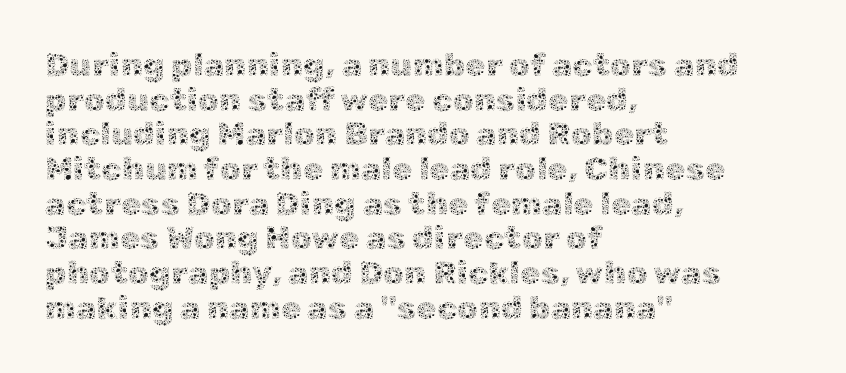
The image shows 33 px thin type, upright; set left-aligned, tight line spacing (1.05x), normal letter spacing, not underlined; a medium x-height.
